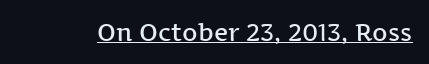
Q: Is the text bold? A: Semi-bold.
Q: Is the text italic (slanted)? A: No, it is upright.
Q: Is the text underlined? A: Yes.
Q: Is the spacing between letters normal or unusually wide? A: Normal.
